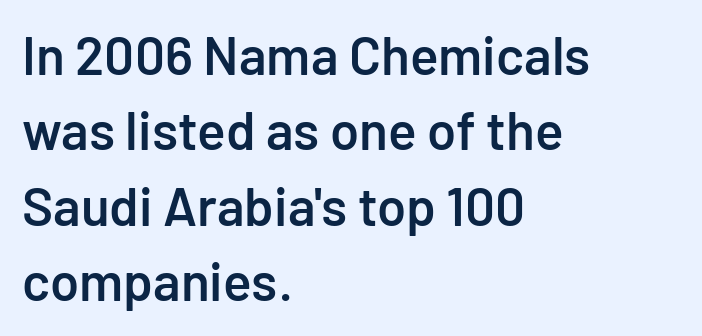
Alignment: flush left. The letters stand upright; this is a roman face. Varying glyph widths throughout — classic text-font behaviour. Compared with typical body copy, the letter spacing here is the same. Descender tails drop into unmarked territory. This is moderately heavy type, rendered in semibold.
